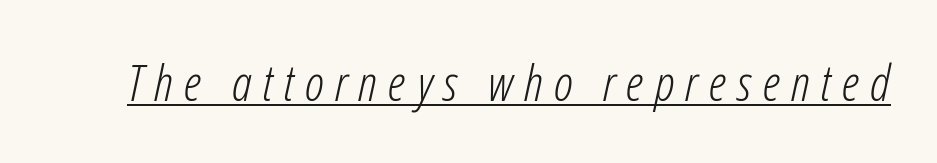
{"italic": "yes", "lean": "right", "slant_degrees": 12, "bold": "no", "weight": "light", "width": "condensed", "stroke_contrast": "low", "x_height": "medium", "monospaced": "no", "underline": "yes", "letter_spacing": "wide", "letter_spacing_em": 0.22, "glyph_px": 50}
